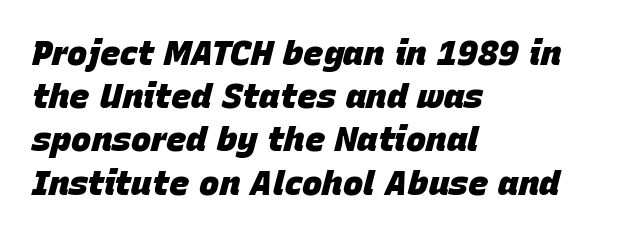
Q: Is the text bold? A: Yes.
Q: Is the text italic (slanted)? A: Yes, it leans right by about 15 degrees.
Q: Is the text underlined? A: No.
Q: How is the paragraph aligned? A: Left-aligned.
Q: Is the spacing between letters normal or unusually wide? A: Normal.
Q: Is the spacing between lines tight, normal or loose? A: Normal.
Q: Width (condensed, normal, or wide)? A: Normal.
Q: Stroke contrast? A: Low.
Q: x-height? A: Large.
Q: Monospaced? A: No.
